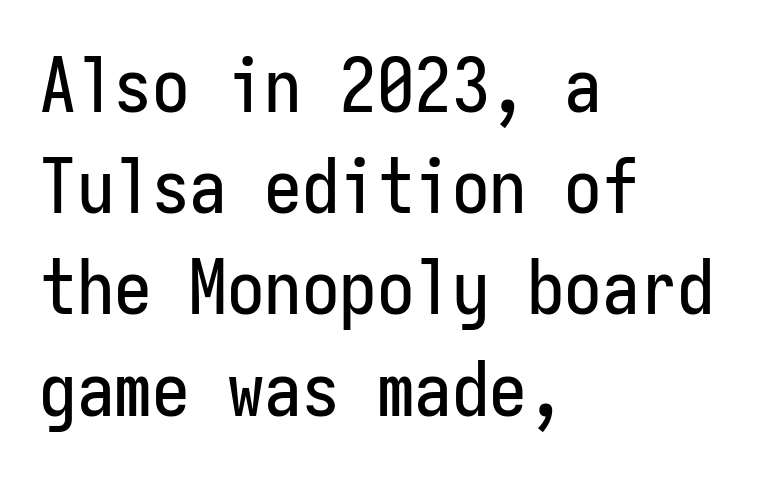
{"serif": "no", "italic": "no", "width": "condensed", "stroke_contrast": "low", "x_height": "medium", "monospaced": "yes", "underline": "no", "align": "left", "line_spacing": "normal", "line_spacing_ratio": 1.35, "letter_spacing": "normal", "letter_spacing_em": 0.0, "glyph_px": 75}
